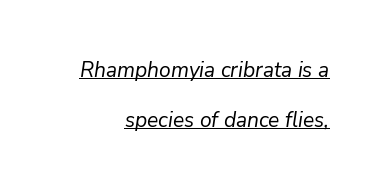
The image shows 21 px text type, italic (leaning right); set right-aligned, loose line spacing (2.37x), normal letter spacing, underlined.
